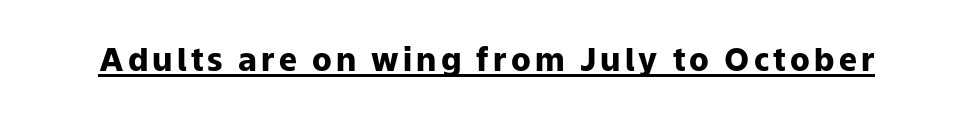
{"serif": "no", "italic": "no", "bold": "yes", "weight": "heavy", "width": "normal", "stroke_contrast": "low", "x_height": "medium", "monospaced": "no", "underline": "yes", "glyph_px": 32}
